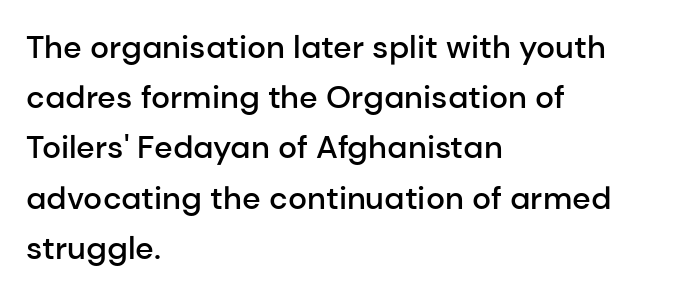
{"serif": "no", "italic": "no", "bold": "semi", "weight": "semibold", "width": "normal", "stroke_contrast": "low", "x_height": "medium", "monospaced": "no", "underline": "no", "align": "left", "line_spacing": "normal", "line_spacing_ratio": 1.57, "letter_spacing": "normal", "letter_spacing_em": 0.0, "glyph_px": 32}
